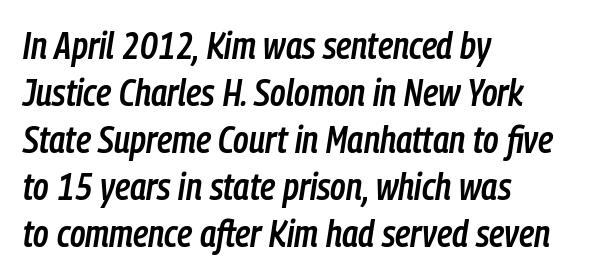
{"italic": "yes", "lean": "right", "slant_degrees": 9, "bold": "semi", "weight": "semibold", "width": "condensed", "stroke_contrast": "low", "x_height": "medium", "monospaced": "no", "underline": "no", "align": "left", "line_spacing": "normal", "line_spacing_ratio": 1.27, "letter_spacing": "normal", "letter_spacing_em": 0.0, "glyph_px": 37}
